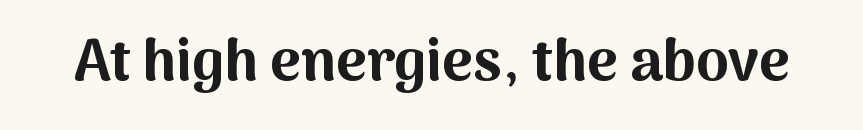
{"serif": "no", "italic": "no", "bold": "yes", "weight": "bold", "width": "normal", "stroke_contrast": "medium", "x_height": "medium", "monospaced": "no", "underline": "no", "letter_spacing": "normal", "letter_spacing_em": 0.0, "glyph_px": 59}
